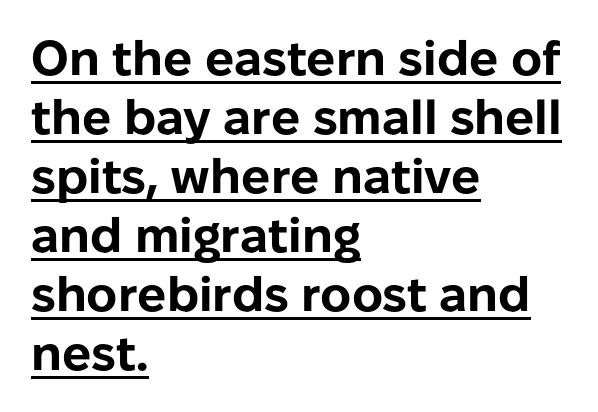
{"serif": "no", "italic": "no", "bold": "yes", "weight": "bold", "width": "normal", "stroke_contrast": "low", "x_height": "medium", "monospaced": "no", "underline": "yes", "align": "left", "line_spacing_ratio": 1.23, "letter_spacing": "normal", "letter_spacing_em": 0.0, "glyph_px": 48}
